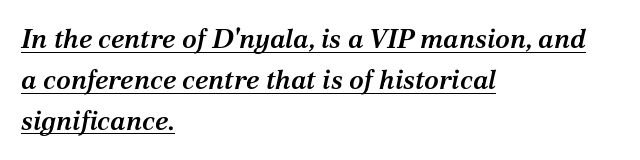
Here the glyphs are tracked normally, forming tight word shapes. Normally led — the rows are evenly, conventionally spaced. Visually the block forms a straight wall on the left and a jagged coastline on the right. Somebody hit Ctrl+U on this one — the words are underlined. Typographic density is moderately raised because the face is semibold.
